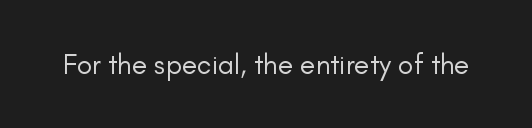
The image shows 28 px regular-weight sans-serif type, upright; set normal letter spacing, not underlined; low stroke contrast and a small x-height.
